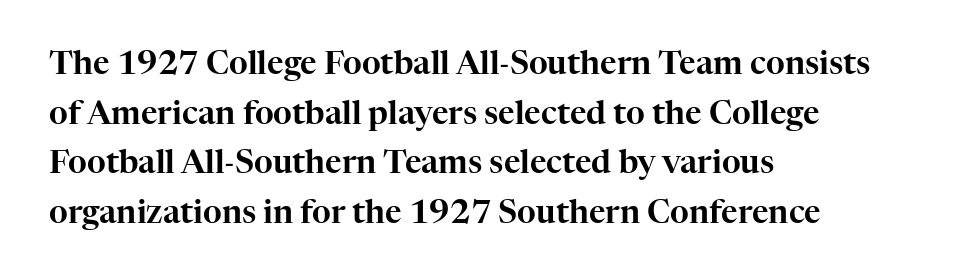
Q: Is the text italic (slanted)? A: No, it is upright.
Q: Is the typeface a serif or a sans-serif typeface? A: Serif.
Q: Is the text underlined? A: No.
Q: How is the paragraph aligned? A: Left-aligned.
Q: Is the spacing between letters normal or unusually wide? A: Normal.
Q: Is the spacing between lines tight, normal or loose? A: Normal.
Q: Width (condensed, normal, or wide)? A: Normal.
Q: Stroke contrast? A: High.
Q: x-height? A: Medium.
Q: Monospaced? A: No.
